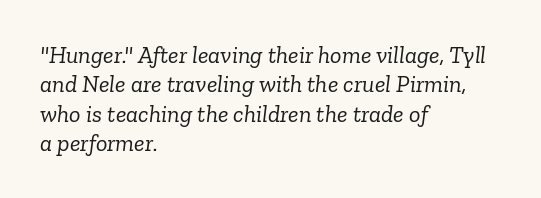
This rendering uses left alignment, leaving the right contour irregular. Is this a heavy cut? Hardly; it is regular or lighter. Each row of text sits above clean, open space. Slant detected: the letters are inclined.
